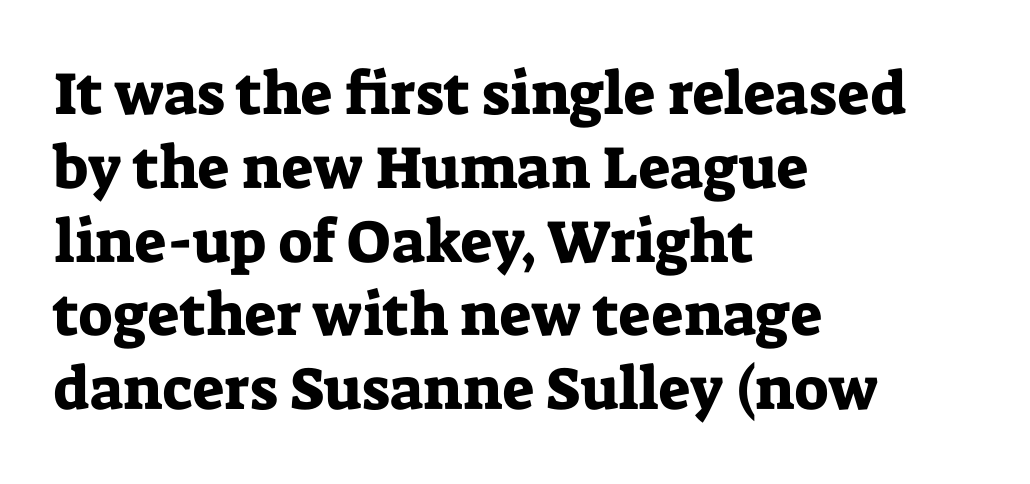
Nobody touched the tracking dial on this one. The lines in this sample share a left origin and differ only in where they stop. The text was rendered using a seriffed face with decorative stroke endings. The axis of the letterforms is exactly vertical. The specimen omits any rule beneath the text block's lines. Note the varied advance widths — an 'i' is clearly narrower than an 'm'.
